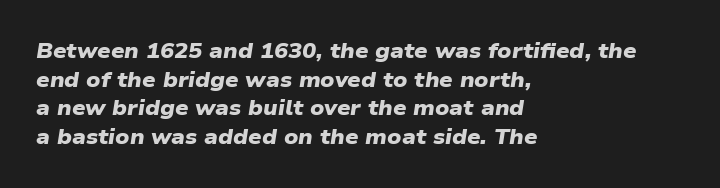
Q: Is the text bold? A: Yes.
Q: Is the text underlined? A: No.
Q: How is the paragraph aligned? A: Left-aligned.
Q: Is the spacing between letters normal or unusually wide? A: Normal.
Q: Is the spacing between lines tight, normal or loose? A: Normal.
